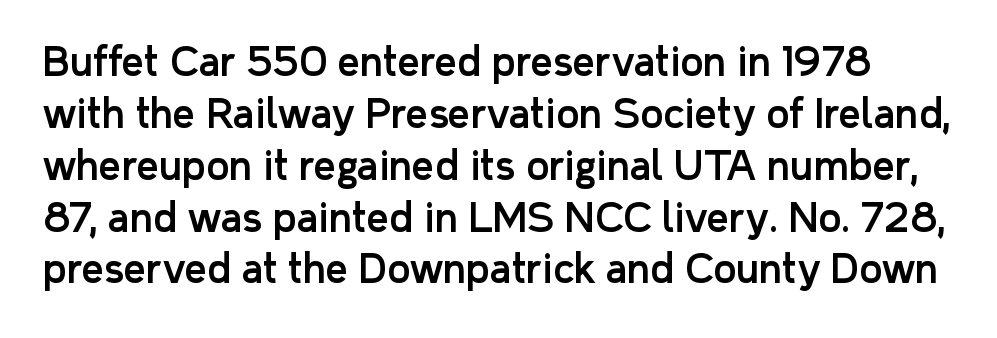
Q: Is the text italic (slanted)? A: No, it is upright.
Q: Is the typeface a serif or a sans-serif typeface? A: Sans-serif.
Q: Is the text underlined? A: No.
Q: Is the spacing between letters normal or unusually wide? A: Normal.
Q: Is the spacing between lines tight, normal or loose? A: Normal.
Q: Width (condensed, normal, or wide)? A: Normal.
Q: Stroke contrast? A: Low.
Q: x-height? A: Medium.
Q: Monospaced? A: No.
